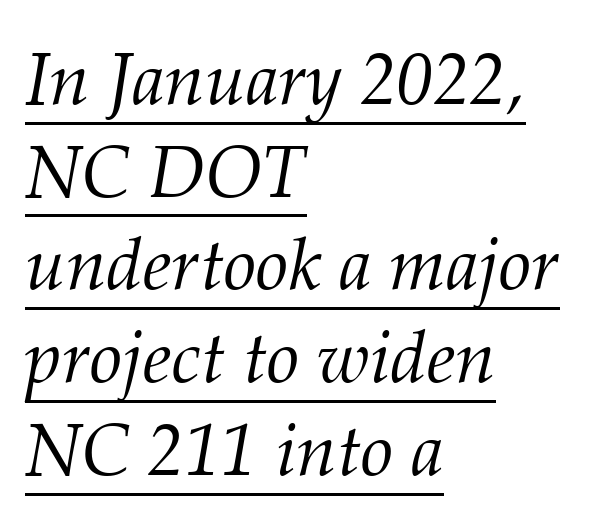
These lines stack with their left ends in a neat column. This rendering leaves character spacing at its baseline value. Line spacing here is normal. The rendering uses natural spacing where letterforms have individual widths. Students, observe the line beneath the letters — that is underlining.
